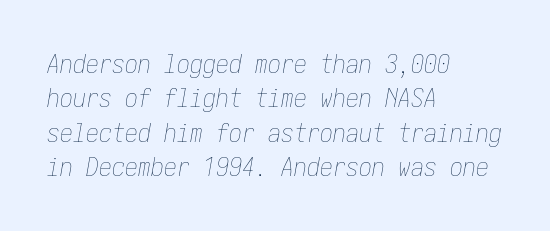
{"italic": "yes", "lean": "right", "slant_degrees": 10, "bold": "no", "underline": "no", "align": "left", "line_spacing": "normal", "line_spacing_ratio": 1.32, "letter_spacing": "normal", "letter_spacing_em": 0.0, "glyph_px": 26}
